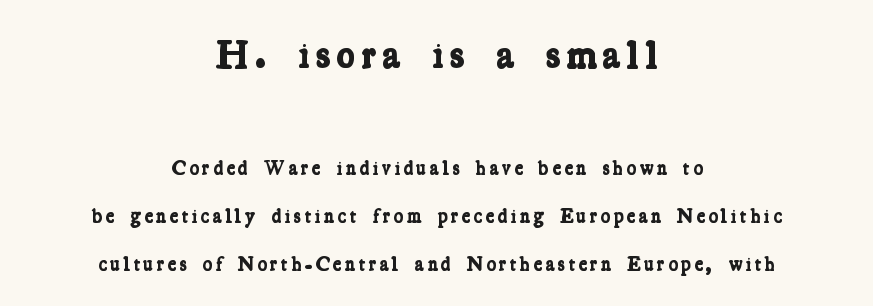
Q: Is the text bold? A: Yes.
Q: Is the typeface a serif or a sans-serif typeface? A: Serif.
Q: Is the text underlined? A: No.
Q: How is the paragraph aligned? A: Centered.
Q: Is the spacing between lines tight, normal or loose? A: Loose.
Q: Which block of text is set in a larger size, the first (top) or the second (bottom)? A: The first (top) one.
Q: Width (condensed, normal, or wide)? A: Condensed.
Q: Stroke contrast? A: Low.
Q: x-height? A: Medium.
Q: Monospaced? A: No.
